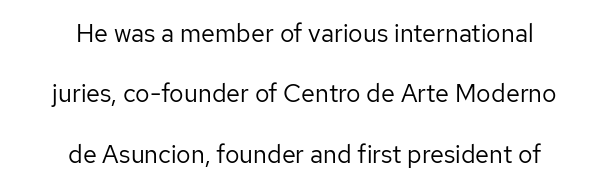
{"italic": "no", "bold": "no", "underline": "no", "align": "center", "line_spacing": "loose", "line_spacing_ratio": 2.42, "letter_spacing": "normal", "letter_spacing_em": 0.0, "glyph_px": 25}
